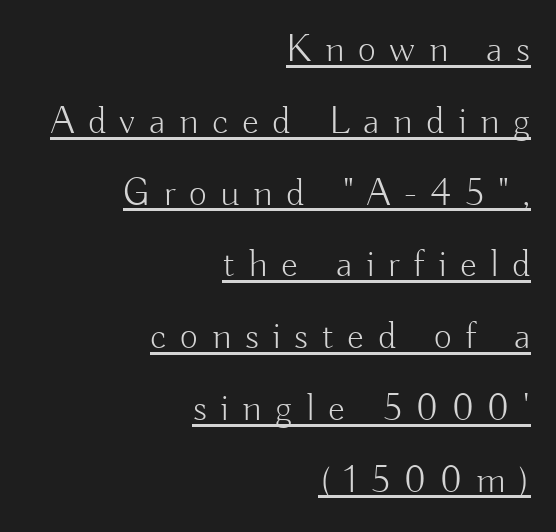
Q: Is the text bold? A: No.
Q: Is the text italic (slanted)? A: No, it is upright.
Q: Is the typeface a serif or a sans-serif typeface? A: Sans-serif.
Q: Is the text underlined? A: Yes.
Q: How is the paragraph aligned? A: Right-aligned.
Q: Is the spacing between letters normal or unusually wide? A: Unusually wide.
Q: Width (condensed, normal, or wide)? A: Normal.
Q: Stroke contrast? A: Low.
Q: x-height? A: Small.
Q: Monospaced? A: No.
